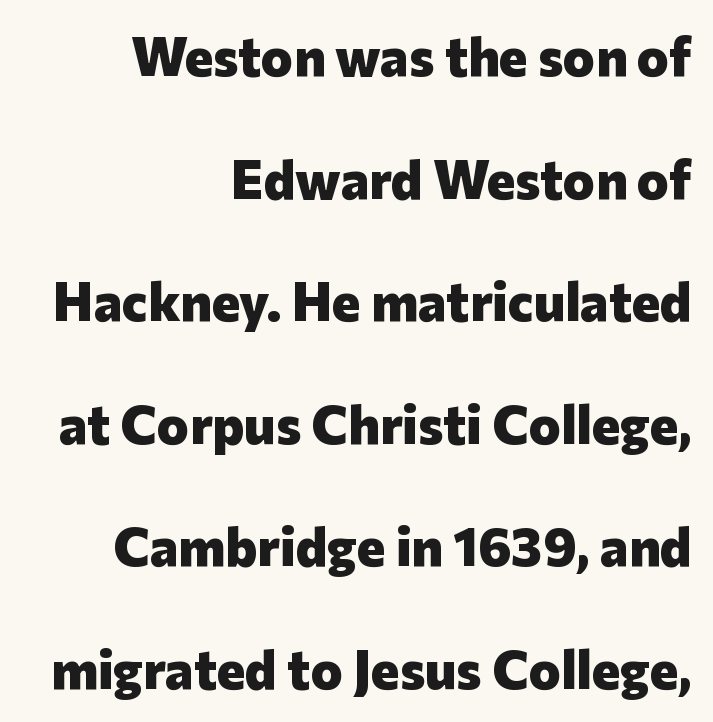
The image shows 54 px heavy sans-serif type, upright; set right-aligned, loose line spacing (2.27x), normal letter spacing, not underlined; low stroke contrast and a medium x-height.
